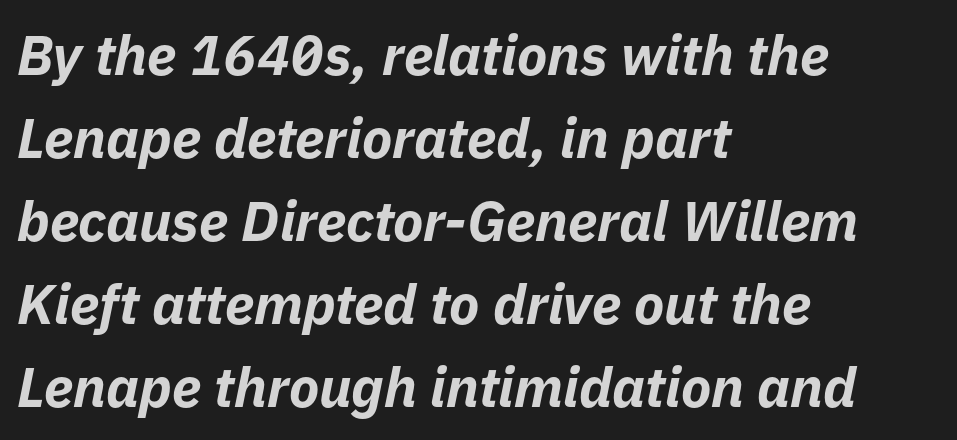
{"italic": "yes", "lean": "right", "slant_degrees": 11, "bold": "yes", "weight": "bold", "width": "normal", "stroke_contrast": "low", "x_height": "medium", "monospaced": "no", "underline": "no", "align": "left", "line_spacing": "normal", "line_spacing_ratio": 1.48, "letter_spacing": "normal", "letter_spacing_em": 0.0, "glyph_px": 56}
